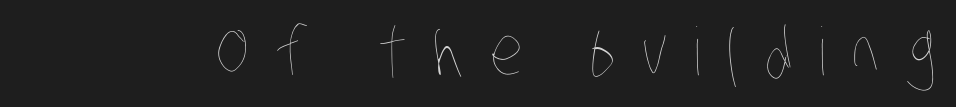
You could not count columns in this text — the font is proportionally spaced. Any mark beneath the type? The region is blank. The passage shown is not bold in any degree. Someone cranked the tracking dial way up on this one.
